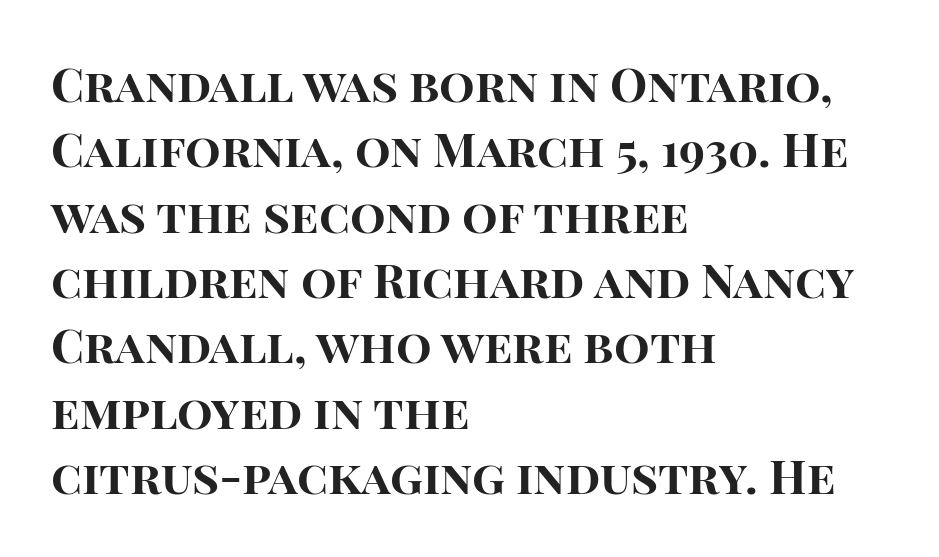
Q: Is the text bold? A: Yes.
Q: Is the text italic (slanted)? A: No, it is upright.
Q: Is the typeface a serif or a sans-serif typeface? A: Sans-serif.
Q: Is the text underlined? A: No.
Q: How is the paragraph aligned? A: Left-aligned.
Q: Is the spacing between letters normal or unusually wide? A: Normal.
Q: Is the spacing between lines tight, normal or loose? A: Normal.
Q: Width (condensed, normal, or wide)? A: Normal.
Q: Stroke contrast? A: High.
Q: x-height? A: Large.
Q: Monospaced? A: No.
